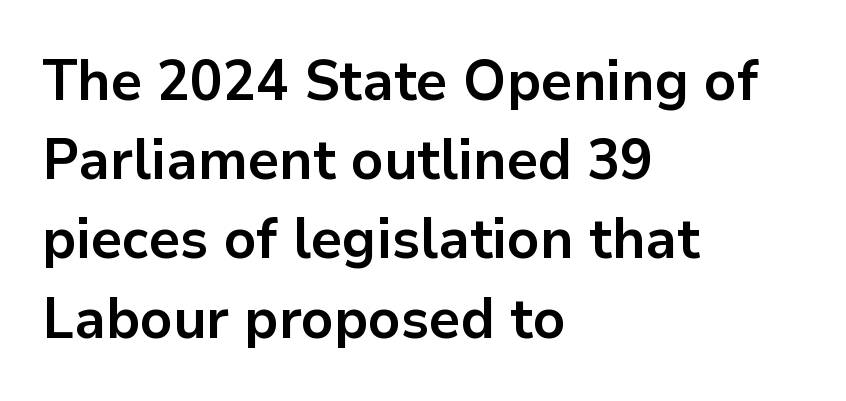
Here the glyphs are tracked normally, forming tight word shapes. Descenders hang freely into open space. The glyphs in this specimen are sans serif. The rendering uses a moderate line-height, typical for paragraphs. You could not count columns in this text — the font is proportionally spaced.
